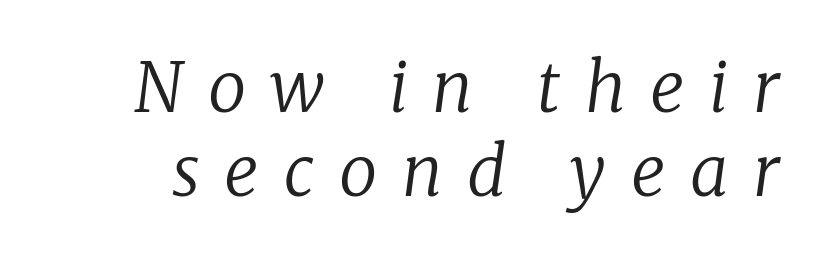
Q: Is the text bold? A: No.
Q: Is the text italic (slanted)? A: Yes, it leans right by about 8 degrees.
Q: Is the typeface a serif or a sans-serif typeface? A: Serif.
Q: Is the text underlined? A: No.
Q: Is the spacing between letters normal or unusually wide? A: Unusually wide.
Q: Width (condensed, normal, or wide)? A: Normal.
Q: Stroke contrast? A: Low.
Q: x-height? A: Medium.
Q: Monospaced? A: No.
